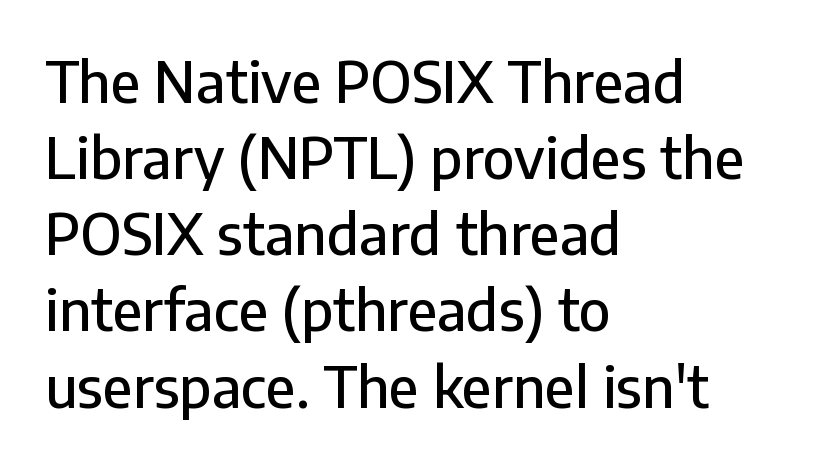
Q: Is the text italic (slanted)? A: No, it is upright.
Q: Is the typeface a serif or a sans-serif typeface? A: Sans-serif.
Q: Is the text underlined? A: No.
Q: How is the paragraph aligned? A: Left-aligned.
Q: Is the spacing between letters normal or unusually wide? A: Normal.
Q: Is the spacing between lines tight, normal or loose? A: Normal.
Q: Width (condensed, normal, or wide)? A: Normal.
Q: Stroke contrast? A: Low.
Q: x-height? A: Medium.
Q: Monospaced? A: No.
